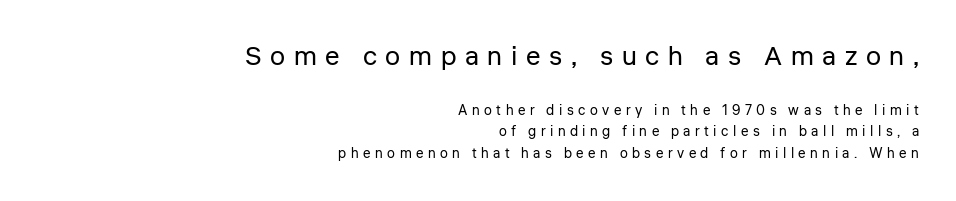
Teacher's note: observe the even right margin — that is flush-right alignment. The glyphs are unaccompanied by any horizontal stroke below them. Visually, the top section dominates because its glyphs are scaled up. Stroke thickness stays within the range of a standard reading face or lighter. Notice how the stems are strictly vertical — no italics here.
